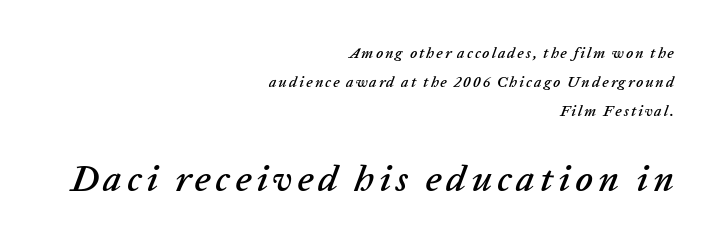
The composition opens small and finishes big. Honestly, the rows look like they've been pulled way apart. Here the designer chose a conventional face with non-uniform glyph widths. Layout note: lines flush right.
